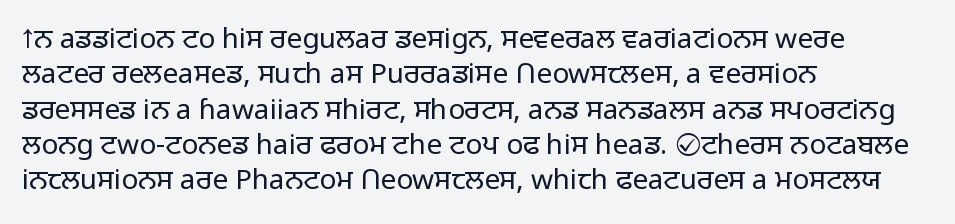
{"serif": "no", "italic": "no", "bold": "no", "weight": "light", "width": "normal", "stroke_contrast": "low", "x_height": "medium", "monospaced": "no", "underline": "no", "align": "left", "line_spacing": "normal", "line_spacing_ratio": 1.26, "letter_spacing": "normal", "letter_spacing_em": 0.0, "glyph_px": 28}
